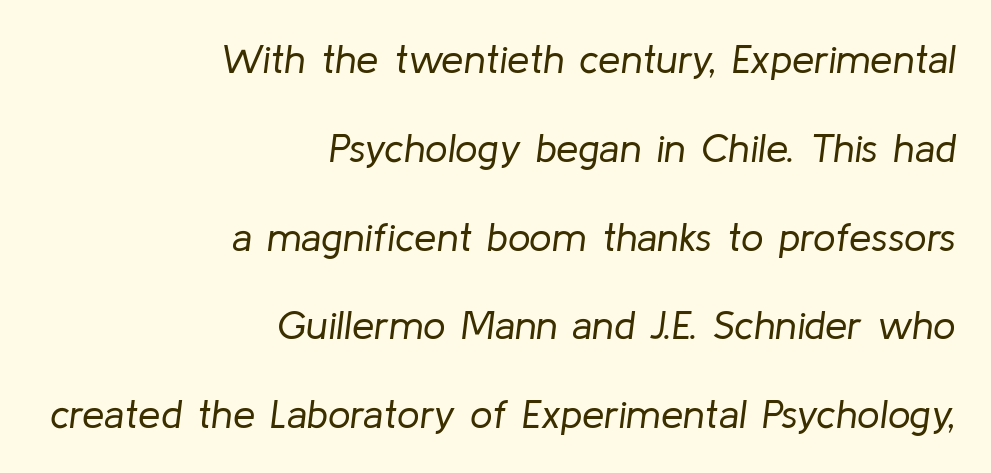
The image shows 40 px regular-weight type, italic (leaning right); set right-aligned, loose line spacing (2.22x), normal letter spacing, not underlined; low stroke contrast and a medium x-height.
